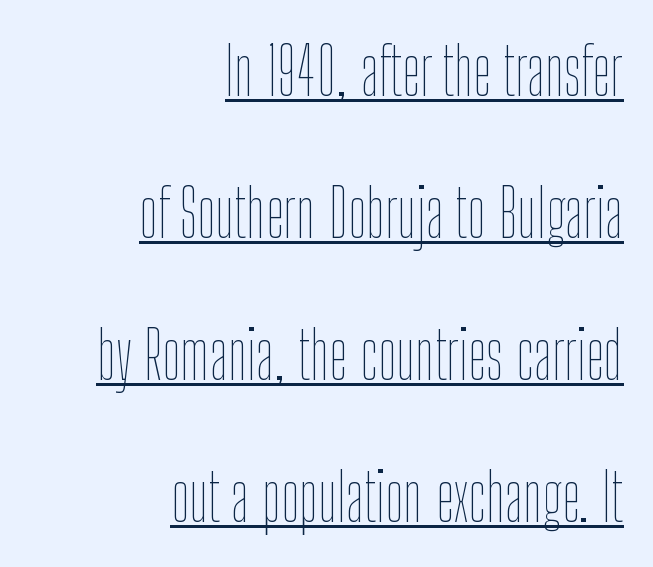
{"italic": "no", "bold": "no", "weight": "thin", "width": "condensed", "stroke_contrast": "low", "x_height": "medium", "monospaced": "no", "underline": "yes", "align": "right", "line_spacing": "loose", "line_spacing_ratio": 2.15, "letter_spacing": "normal", "letter_spacing_em": 0.0, "glyph_px": 66}
